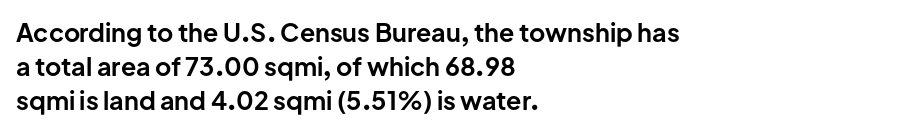
Q: Is the text bold? A: Yes.
Q: Is the text italic (slanted)? A: No, it is upright.
Q: Is the text underlined? A: No.
Q: How is the paragraph aligned? A: Left-aligned.
Q: Is the spacing between letters normal or unusually wide? A: Normal.
Q: Is the spacing between lines tight, normal or loose? A: Normal.
